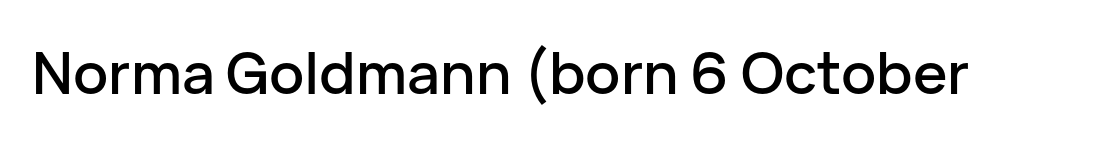
Style check: upright. There is no visible air inserted between adjacent glyphs. Regarding serifs, this sample does without them. Each letter keeps its own natural width here, so spacing adapts to shape. A bare baseline throughout the passage.
